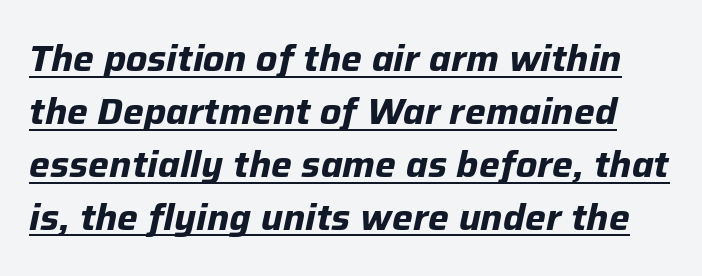
Q: Is the text bold? A: Yes.
Q: Is the text italic (slanted)? A: Yes, it leans right by about 12 degrees.
Q: Is the text underlined? A: Yes.
Q: Is the spacing between letters normal or unusually wide? A: Normal.
Q: Is the spacing between lines tight, normal or loose? A: Normal.
Q: Width (condensed, normal, or wide)? A: Normal.
Q: Stroke contrast? A: Low.
Q: x-height? A: Medium.
Q: Monospaced? A: No.
